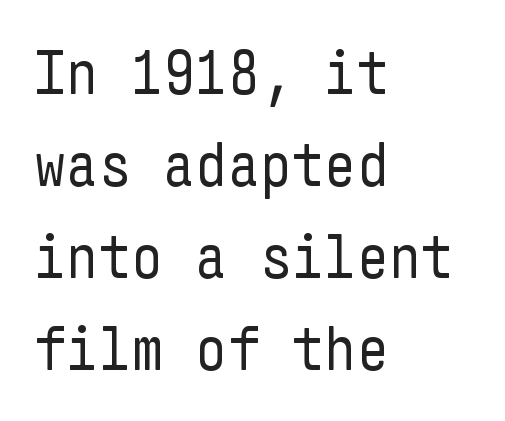
{"serif": "no", "italic": "no", "bold": "no", "weight": "regular", "width": "condensed", "stroke_contrast": "low", "x_height": "medium", "underline": "no", "align": "left", "line_spacing": "normal", "line_spacing_ratio": 1.46, "letter_spacing": "normal", "letter_spacing_em": 0.0, "glyph_px": 63}
